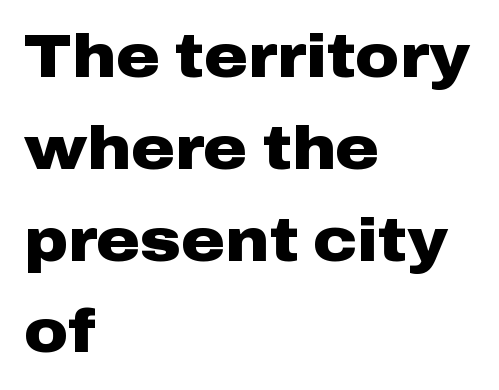
The image shows 60 px heavy, wide sans-serif type, upright; set left-aligned, normal line spacing (1.53x), normal letter spacing, not underlined; low stroke contrast and a medium x-height.
